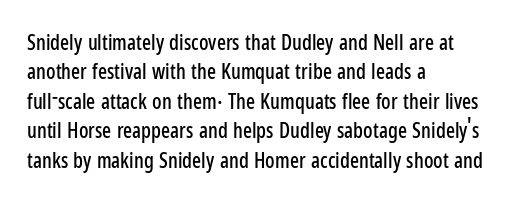
If you drew a ruler down the left edge, every line would touch it. The foot of each line stays bare and open. What's the leading like? Ordinary, nothing unusual. The axis of the letterforms is exactly vertical. Observe the ordinary spacing: letters are neighbours, not strangers.
